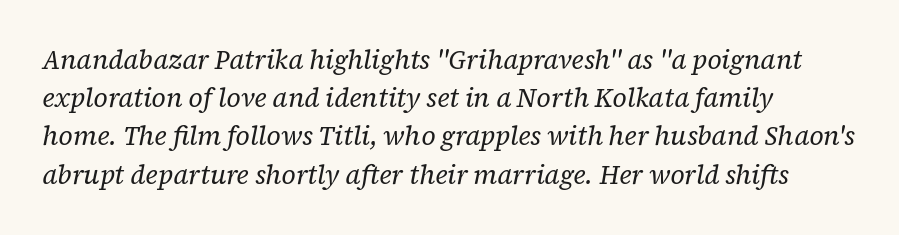
The image shows 26 px text type, italic (leaning right); set left-aligned, normal line spacing (1.47x), normal letter spacing, not underlined.
